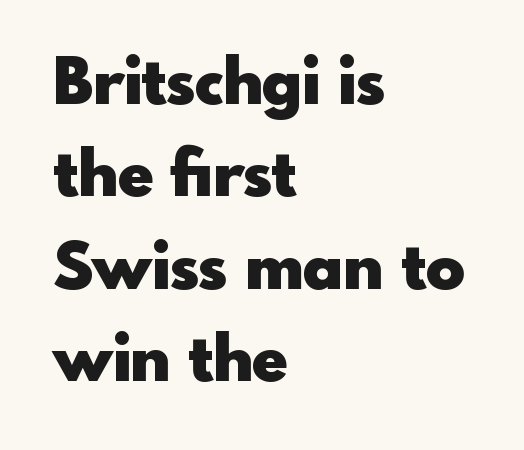
The image shows 65 px heavy sans-serif type, upright; set left-aligned, normal line spacing (1.42x), normal letter spacing, not underlined; a small x-height.
